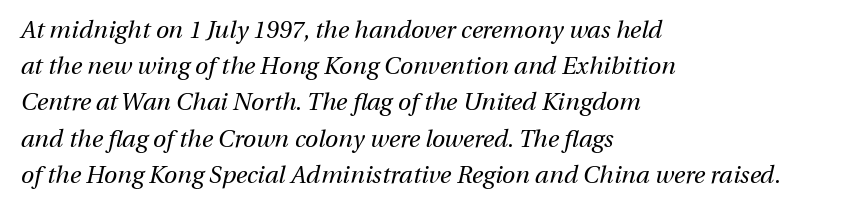
{"italic": "yes", "lean": "right", "slant_degrees": 13, "bold": "no", "underline": "no", "align": "left", "line_spacing": "normal", "line_spacing_ratio": 1.51, "letter_spacing": "normal", "letter_spacing_em": 0.0, "glyph_px": 24}
